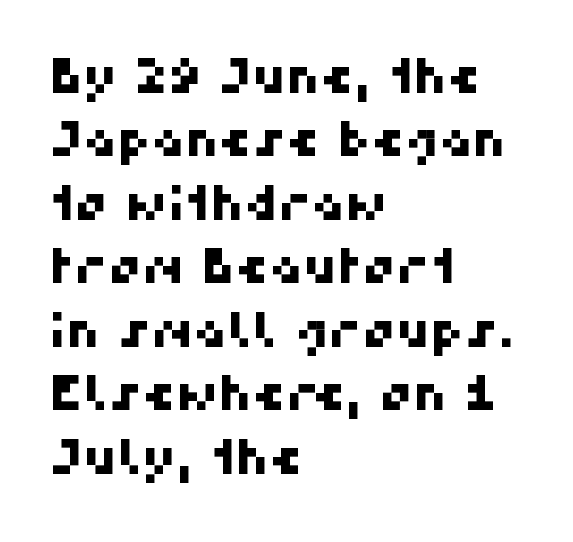
The image shows 47 px sans-serif type; set left-aligned, normal line spacing (1.35x), normal letter spacing, not underlined; high stroke contrast and a medium x-height.
